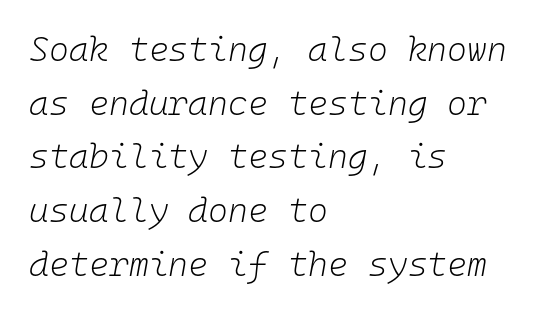
The image shows 34 px light type, italic (leaning right), monospaced; set left-aligned, normal line spacing (1.58x), normal letter spacing, not underlined; low stroke contrast and a medium x-height.
